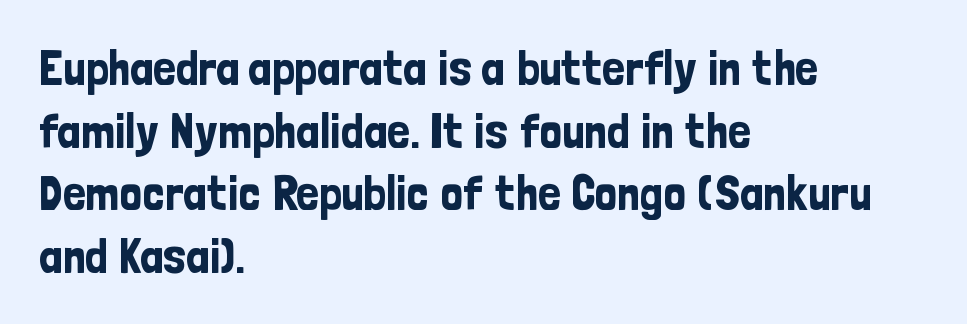
The image shows 49 px condensed sans-serif type, upright; set left-aligned, normal line spacing (1.28x), normal letter spacing, not underlined; low stroke contrast and a medium x-height.
